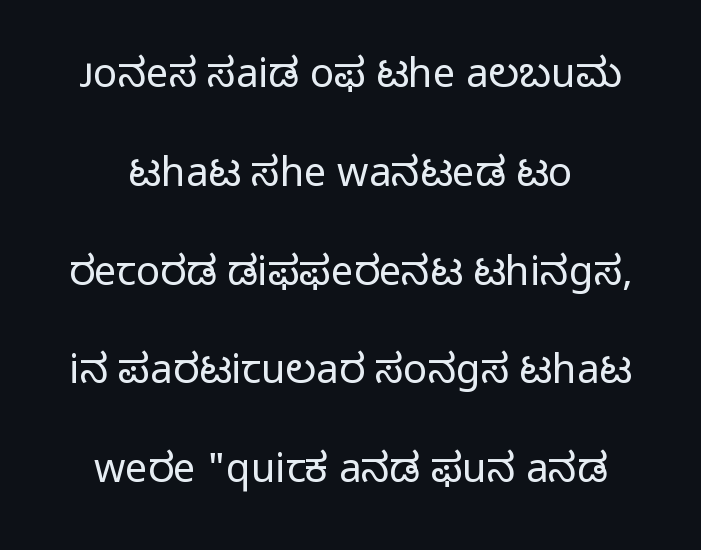
You could fit nearly another row in the gap between these rows. You could not count columns in this text — the font is proportionally spaced. Look at the bottom of the vertical strokes: they stop flat, with no serifs. Every character sits straight up, as roman type does.
